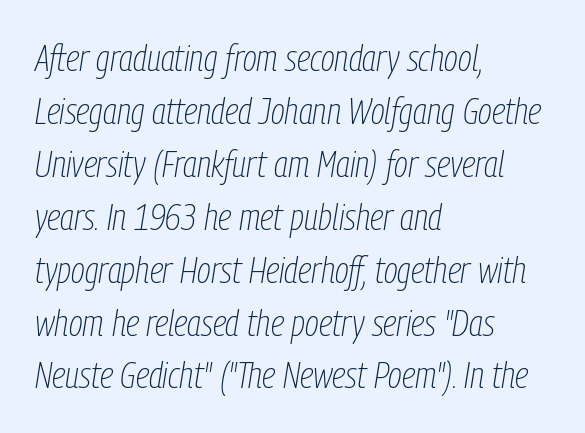
{"italic": "yes", "lean": "right", "slant_degrees": 9, "bold": "no", "weight": "thin", "width": "condensed", "stroke_contrast": "low", "x_height": "medium", "monospaced": "no", "underline": "no", "align": "left", "line_spacing": "normal", "line_spacing_ratio": 1.43, "letter_spacing": "normal", "letter_spacing_em": 0.0, "glyph_px": 37}
